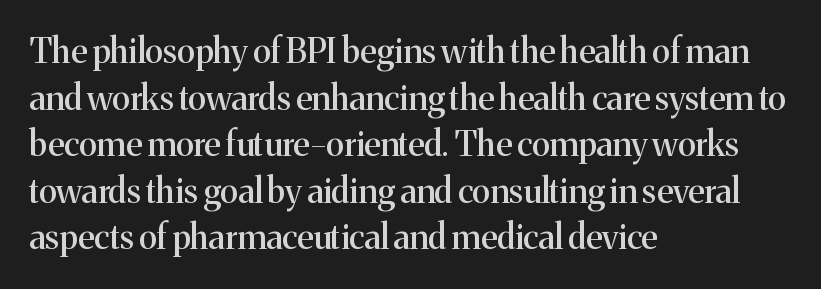
{"serif": "yes", "italic": "no", "width": "normal", "stroke_contrast": "medium", "x_height": "medium", "monospaced": "no", "underline": "no", "align": "left", "line_spacing": "normal", "line_spacing_ratio": 1.37, "letter_spacing": "normal", "letter_spacing_em": 0.0, "glyph_px": 34}
